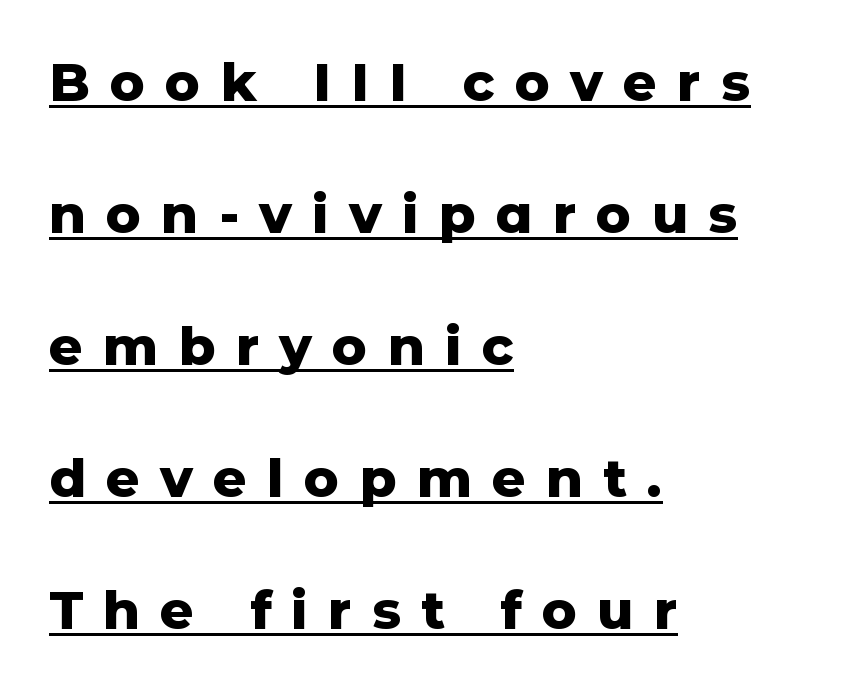
The image shows 53 px heavy sans-serif type, upright; set left-aligned, loose line spacing (2.49x), unusually wide letter spacing (+0.38 em), underlined; low stroke contrast and a medium x-height.
